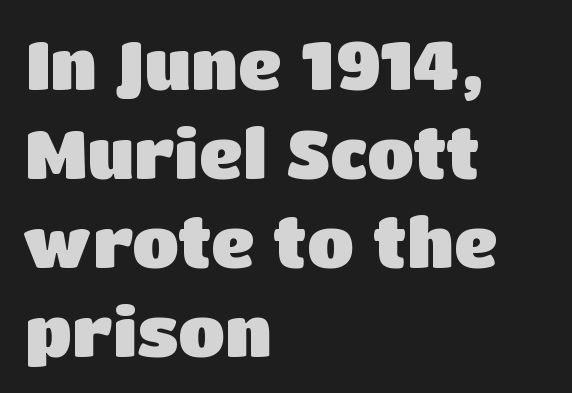
{"serif": "no", "italic": "no", "bold": "yes", "weight": "heavy", "width": "normal", "stroke_contrast": "low", "x_height": "large", "monospaced": "no", "underline": "no", "align": "left", "line_spacing": "normal", "line_spacing_ratio": 1.31, "letter_spacing": "normal", "letter_spacing_em": 0.0, "glyph_px": 68}
